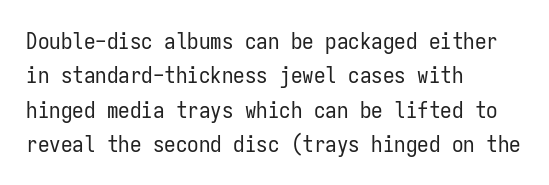
{"italic": "no", "bold": "no", "underline": "no", "align": "left", "line_spacing": "normal", "line_spacing_ratio": 1.49, "letter_spacing": "normal", "letter_spacing_em": 0.0, "glyph_px": 23}
